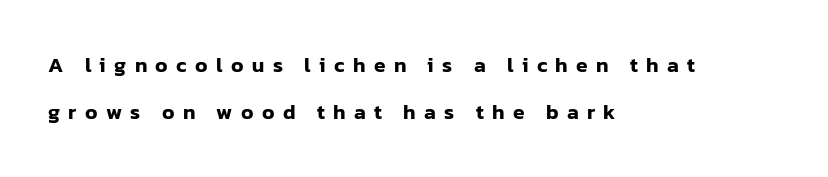
The image shows 21 px text type, upright; set left-aligned, loose line spacing (2.25x), unusually wide letter spacing (+0.4 em), not underlined.
